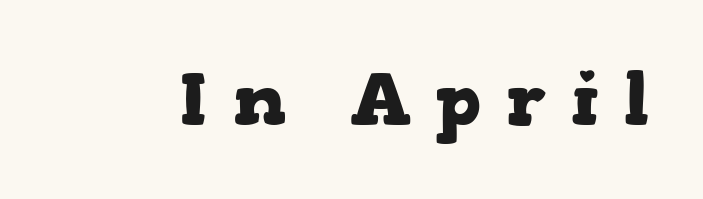
{"serif": "yes", "italic": "no", "bold": "yes", "weight": "heavy", "width": "wide", "stroke_contrast": "low", "x_height": "medium", "monospaced": "no", "underline": "no", "letter_spacing": "wide", "letter_spacing_em": 0.34, "glyph_px": 74}
